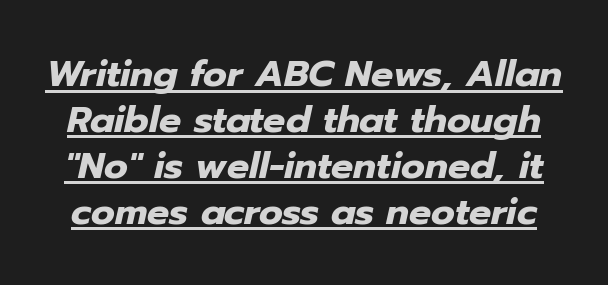
Is this a fixed-width face? No — the glyphs have proportional, varying widths. The passage shown has conventional tracking throughout. Slant detected: the letters are inclined. Like a heading marked for emphasis, these lines bear an underscore. Students, this is bold: see how much ink each stroke carries.
